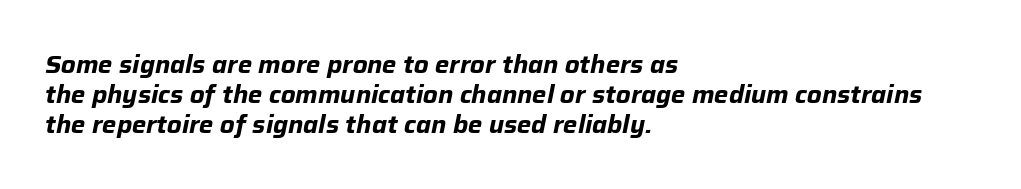
{"italic": "yes", "lean": "right", "slant_degrees": 12, "bold": "yes", "underline": "no", "align": "left", "line_spacing": "normal", "line_spacing_ratio": 1.25, "letter_spacing": "normal", "letter_spacing_em": 0.0, "glyph_px": 24}
